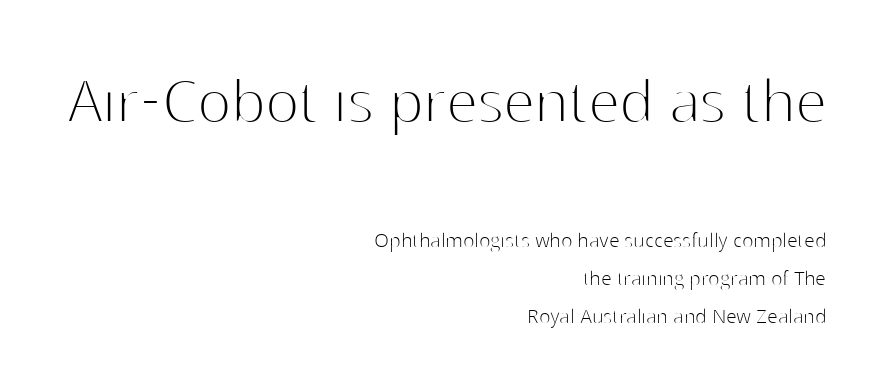
Q: Is the text bold? A: No.
Q: Is the text italic (slanted)? A: No, it is upright.
Q: Is the typeface a serif or a sans-serif typeface? A: Sans-serif.
Q: Is the text underlined? A: No.
Q: How is the paragraph aligned? A: Right-aligned.
Q: Is the spacing between letters normal or unusually wide? A: Normal.
Q: Is the spacing between lines tight, normal or loose? A: Normal.
Q: Which block of text is set in a larger size, the first (top) or the second (bottom)? A: The first (top) one.
Q: Width (condensed, normal, or wide)? A: Normal.
Q: Stroke contrast? A: High.
Q: x-height? A: Medium.
Q: Monospaced? A: No.
